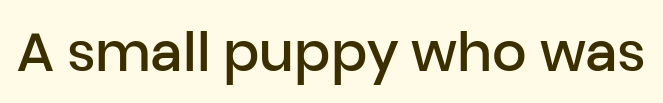
The image shows 54 px semibold sans-serif type, upright; set normal letter spacing, not underlined; low stroke contrast and a medium x-height.
